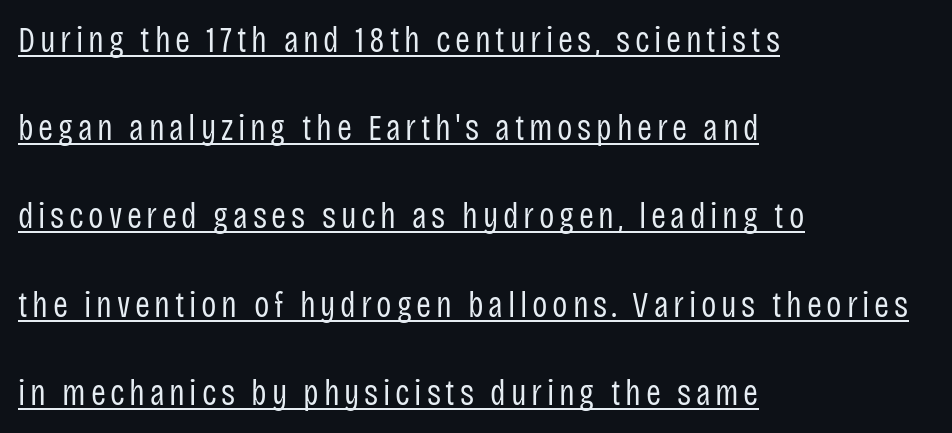
Typographically, this falls in the sans-serif category. You could fit nearly another row in the gap between these rows. The sample's only ornament is a line tracing under the words. A quiet, ordinary-to-light weight characterises the typeface.
